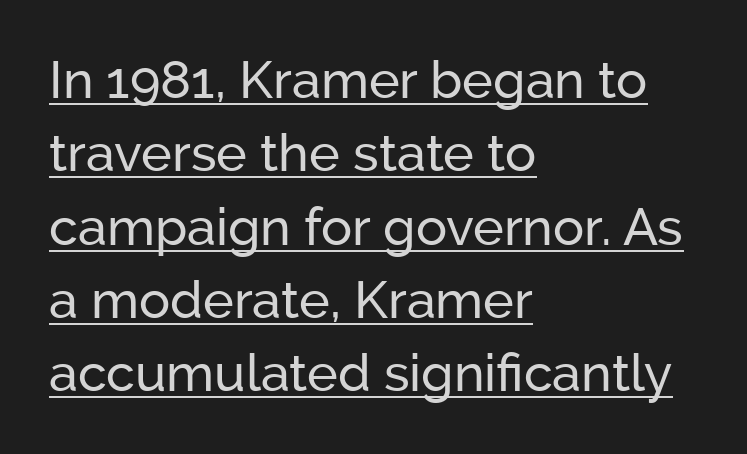
{"serif": "no", "italic": "no", "width": "normal", "stroke_contrast": "low", "x_height": "medium", "monospaced": "no", "underline": "yes", "align": "left", "line_spacing": "normal", "line_spacing_ratio": 1.41, "letter_spacing": "normal", "letter_spacing_em": 0.0, "glyph_px": 52}
